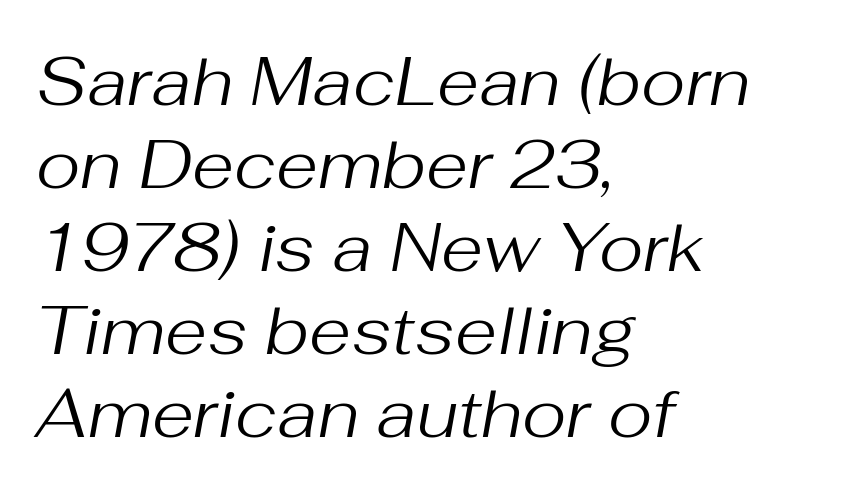
Q: Is the text bold? A: No.
Q: Is the text italic (slanted)? A: Yes, it leans right by about 10 degrees.
Q: Is the text underlined? A: No.
Q: How is the paragraph aligned? A: Left-aligned.
Q: Is the spacing between letters normal or unusually wide? A: Normal.
Q: Width (condensed, normal, or wide)? A: Normal.
Q: Stroke contrast? A: Medium.
Q: x-height? A: Medium.
Q: Monospaced? A: No.
